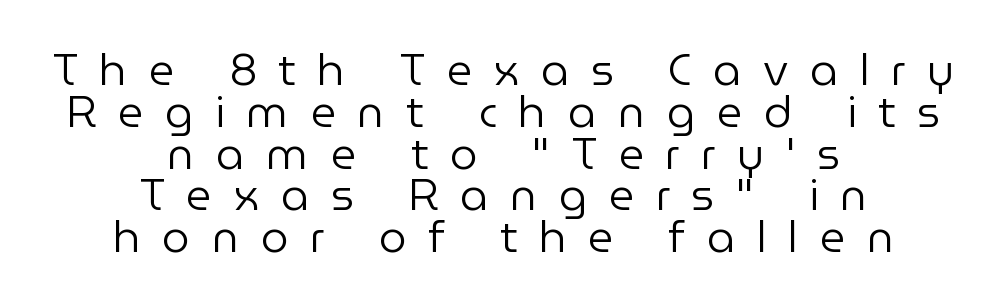
Q: Is the text bold? A: No.
Q: Is the text italic (slanted)? A: No, it is upright.
Q: Is the typeface a serif or a sans-serif typeface? A: Sans-serif.
Q: Is the text underlined? A: No.
Q: How is the paragraph aligned? A: Centered.
Q: Is the spacing between letters normal or unusually wide? A: Unusually wide.
Q: Is the spacing between lines tight, normal or loose? A: Tight.
Q: Width (condensed, normal, or wide)? A: Normal.
Q: Stroke contrast? A: Low.
Q: x-height? A: Medium.
Q: Monospaced? A: No.
